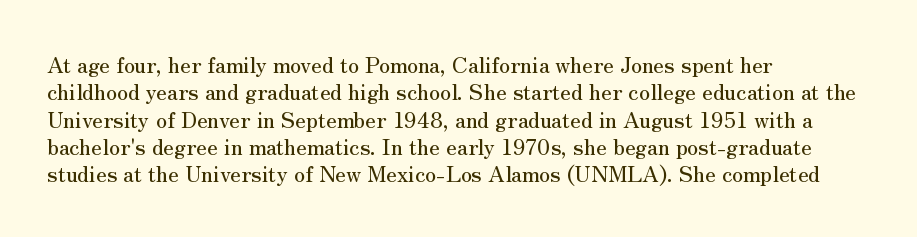
Q: Is the text italic (slanted)? A: No, it is upright.
Q: Is the text underlined? A: No.
Q: How is the paragraph aligned? A: Left-aligned.
Q: Is the spacing between letters normal or unusually wide? A: Normal.
